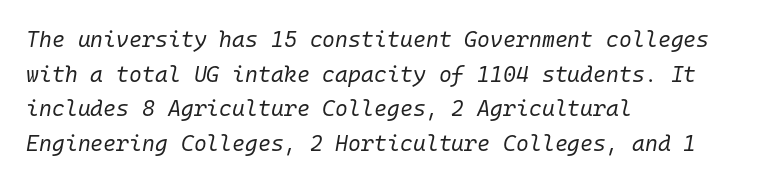
Horizontal bands of white between lines are of average thickness. Reading down the block, your eye returns to a fixed left position each line. Here the glyphs are tracked normally, forming tight word shapes. The face used here has a pronounced slope to its letters.
